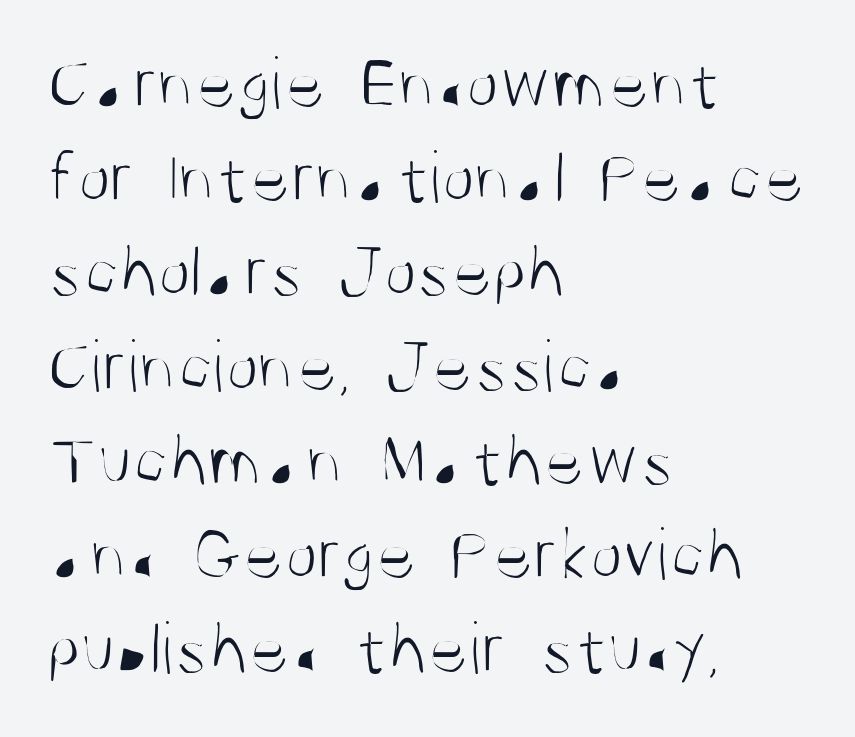
Q: Is the text bold? A: No.
Q: Is the text italic (slanted)? A: No, it is upright.
Q: Is the typeface a serif or a sans-serif typeface? A: Sans-serif.
Q: Is the text underlined? A: No.
Q: How is the paragraph aligned? A: Left-aligned.
Q: Is the spacing between letters normal or unusually wide? A: Normal.
Q: Width (condensed, normal, or wide)? A: Condensed.
Q: Stroke contrast? A: Medium.
Q: x-height? A: Large.
Q: Monospaced? A: No.
